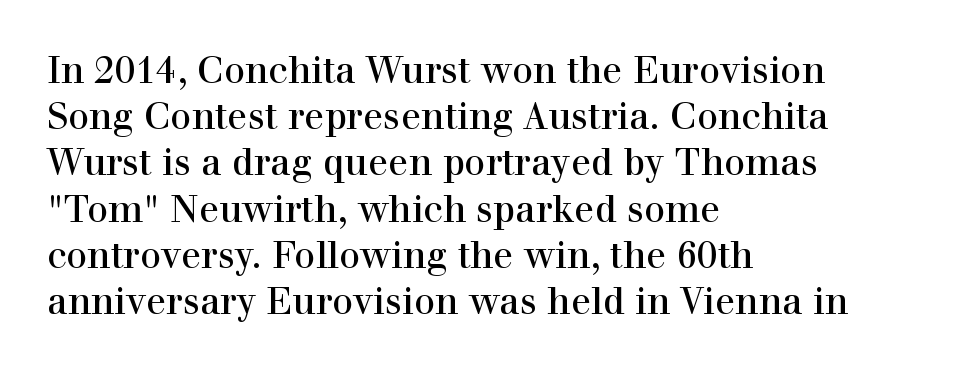
Q: Is the text italic (slanted)? A: No, it is upright.
Q: Is the typeface a serif or a sans-serif typeface? A: Serif.
Q: Is the text underlined? A: No.
Q: How is the paragraph aligned? A: Left-aligned.
Q: Is the spacing between letters normal or unusually wide? A: Normal.
Q: Is the spacing between lines tight, normal or loose? A: Normal.
Q: Width (condensed, normal, or wide)? A: Normal.
Q: x-height? A: Medium.
Q: Monospaced? A: No.
